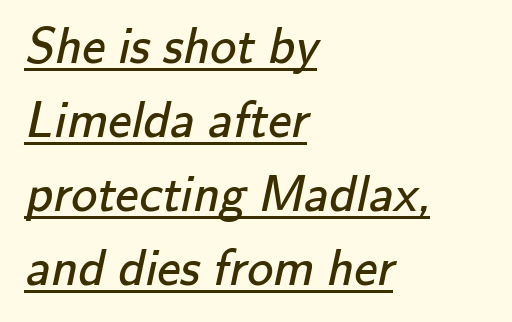
The image shows 52 px regular-weight sans-serif type; set left-aligned, normal line spacing (1.42x), normal letter spacing, underlined; low stroke contrast and a small x-height.
